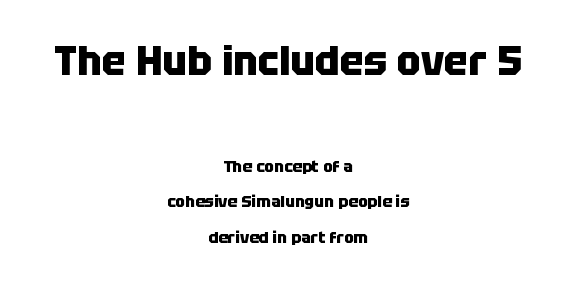
{"serif": "no", "italic": "no", "bold": "yes", "weight": "heavy", "width": "normal", "stroke_contrast": "low", "x_height": "large", "monospaced": "no", "underline": "no", "align": "center", "line_spacing": "loose", "line_spacing_ratio": 2.22, "letter_spacing": "normal", "letter_spacing_em": 0.0, "larger_block": "first", "size_ratio": 2.5, "glyph_px": 40}
